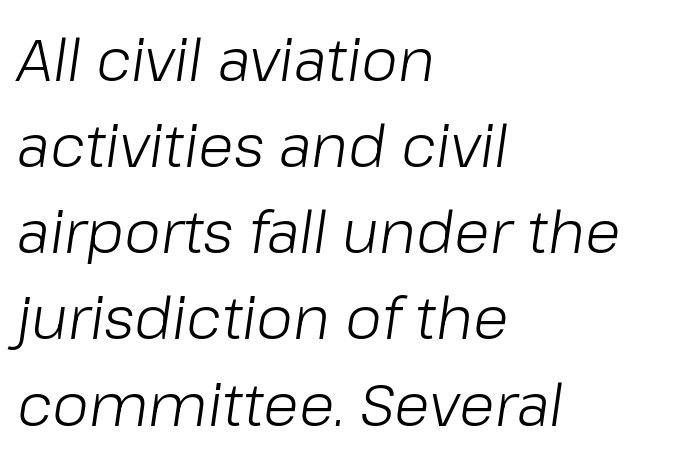
{"italic": "yes", "lean": "right", "slant_degrees": 8, "bold": "no", "weight": "light", "width": "normal", "stroke_contrast": "low", "x_height": "medium", "monospaced": "no", "underline": "no", "align": "left", "line_spacing": "normal", "line_spacing_ratio": 1.46, "letter_spacing": "normal", "letter_spacing_em": 0.0, "glyph_px": 59}
